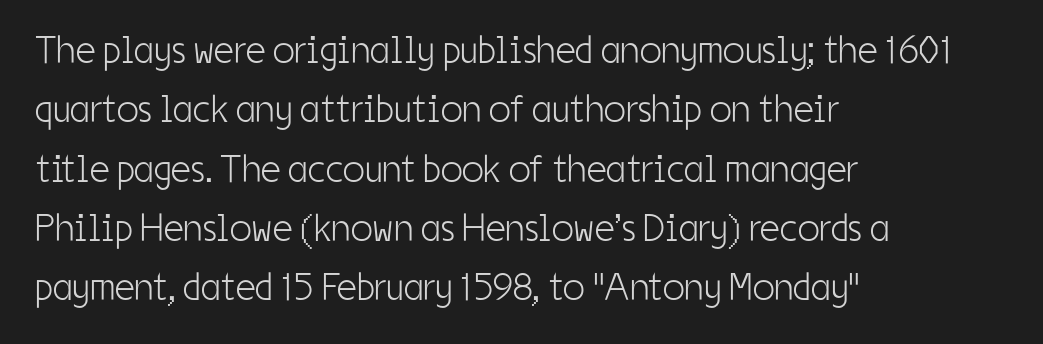
The image shows 39 px light, condensed sans-serif type, upright; set left-aligned, normal line spacing (1.52x), normal letter spacing, not underlined; low stroke contrast and a medium x-height.
